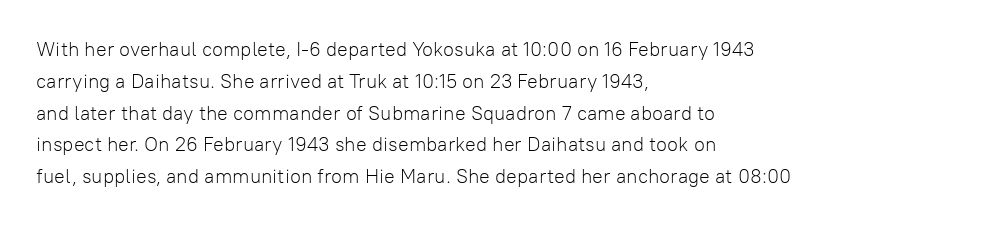
{"italic": "no", "bold": "no", "underline": "no", "align": "left", "line_spacing": "normal", "line_spacing_ratio": 1.59, "letter_spacing": "normal", "letter_spacing_em": 0.0, "glyph_px": 20}
